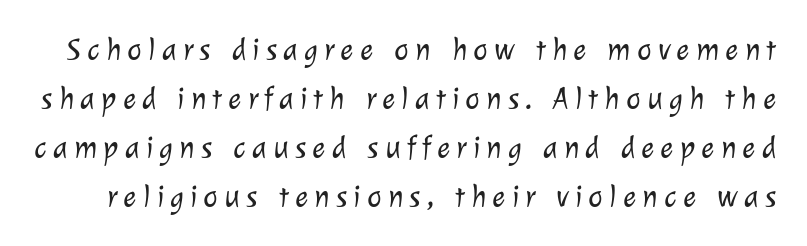
{"serif": "no", "bold": "no", "weight": "light", "width": "normal", "stroke_contrast": "low", "x_height": "medium", "monospaced": "no", "underline": "no", "line_spacing": "normal", "line_spacing_ratio": 1.58, "letter_spacing": "wide", "letter_spacing_em": 0.2, "glyph_px": 31}
